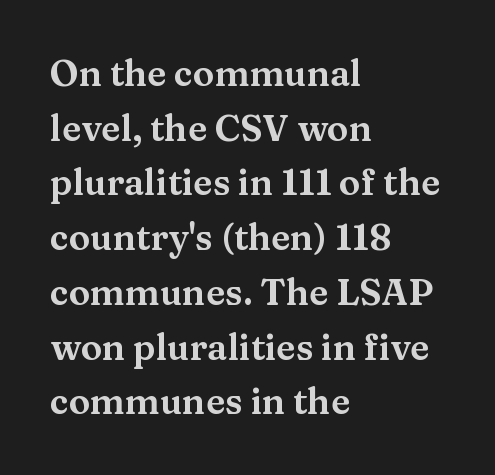
Think of a printed novel: that variable character pitch is what you see here. Nope, not italic — everything's standing straight. The rendering shows small feet on the letterforms — a serif design. Spacing between characters is what you'd get straight out of the box. A normal amount of white space separates one row of letters from the next.
